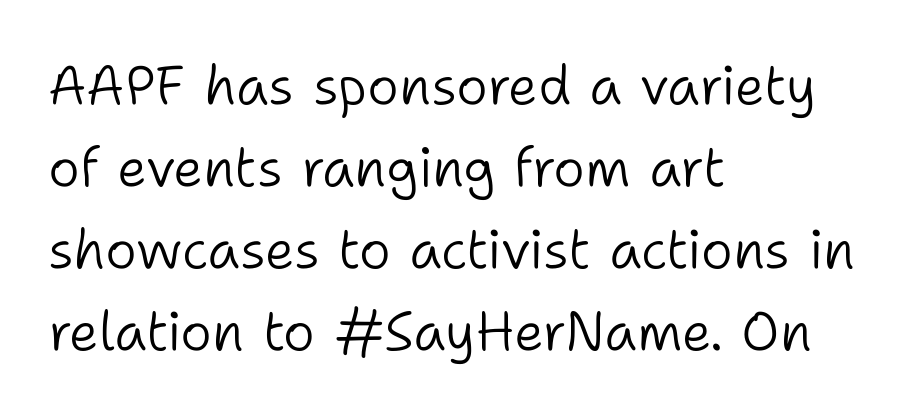
{"serif": "no", "italic": "no", "bold": "no", "weight": "light", "width": "normal", "stroke_contrast": "low", "x_height": "medium", "monospaced": "no", "underline": "no", "align": "left", "line_spacing": "normal", "line_spacing_ratio": 1.52, "letter_spacing": "normal", "letter_spacing_em": 0.0, "glyph_px": 54}
